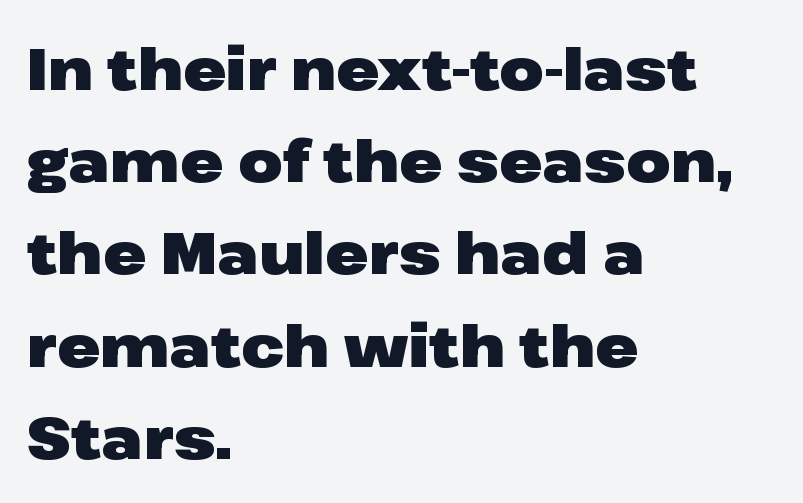
The image shows 58 px heavy, wide sans-serif type, upright; set left-aligned, normal line spacing (1.59x), normal letter spacing, not underlined; low stroke contrast and a medium x-height.
